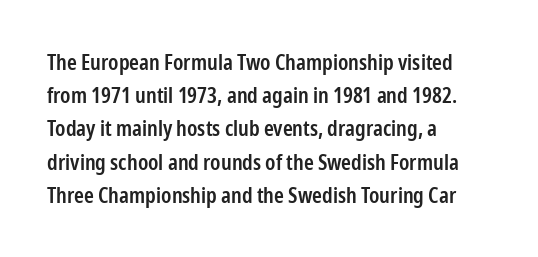
A typesetter would call this zero additional tracking. The foot of each line stays bare and open. Whoever set this chose a conventional vertical rhythm. Short and long lines alike share a common starting point at left. Stems and bowls a touch heavier than normal — semibold. The lettering stays uniformly vertical, giving the passage a roman look.
